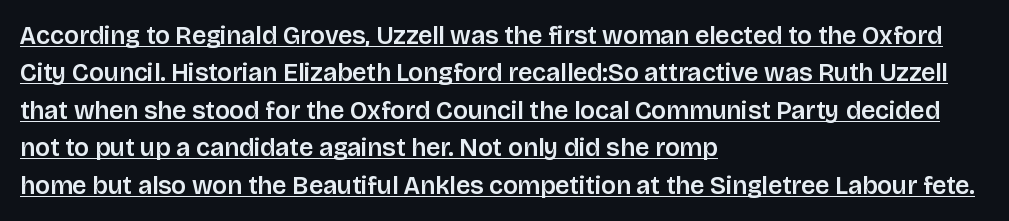
The image shows 25 px text type, upright; set left-aligned, normal line spacing (1.5x), normal letter spacing, underlined.
